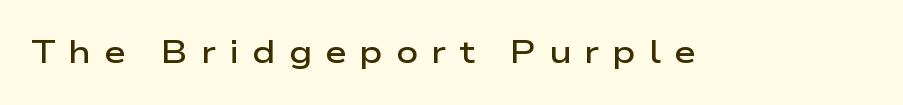
{"serif": "no", "italic": "no", "bold": "semi", "weight": "semibold", "width": "wide", "stroke_contrast": "low", "x_height": "medium", "monospaced": "no", "underline": "no", "letter_spacing": "wide", "letter_spacing_em": 0.42, "glyph_px": 31}
